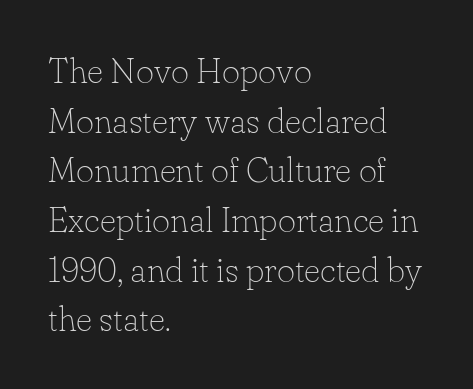
The typeface chosen for these lines features serifs. Layout note: lines flush left. Tracking here is standard; glyphs follow each other at the usual distance. The cut favours lightness, reaching ordinary text weight at its darkest. Reading down the column, the eye jumps a familiar distance to each next line.
